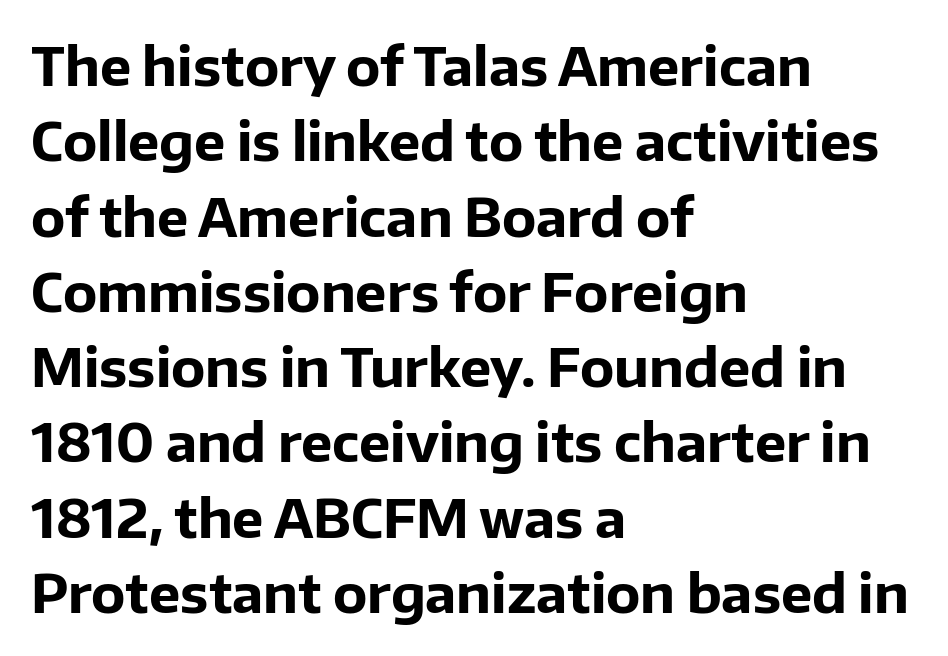
Q: Is the text bold? A: Yes.
Q: Is the text italic (slanted)? A: No, it is upright.
Q: Is the typeface a serif or a sans-serif typeface? A: Sans-serif.
Q: Is the text underlined? A: No.
Q: How is the paragraph aligned? A: Left-aligned.
Q: Is the spacing between letters normal or unusually wide? A: Normal.
Q: Is the spacing between lines tight, normal or loose? A: Normal.
Q: Width (condensed, normal, or wide)? A: Normal.
Q: Stroke contrast? A: Low.
Q: x-height? A: Medium.
Q: Monospaced? A: No.
